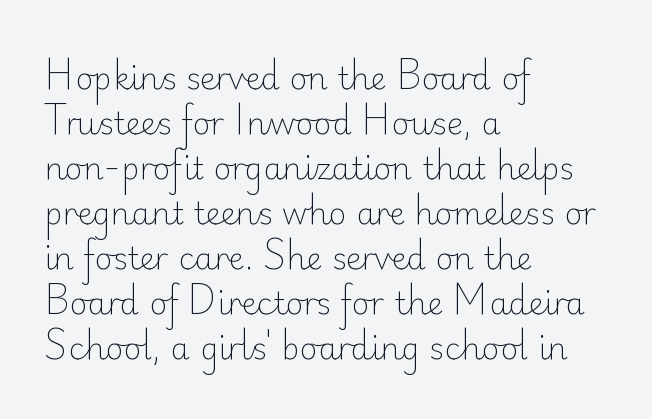
You can tell from the bare stems that sans-serif type was used. There is no visible air inserted between adjacent glyphs. The strokes carry an ordinary text weight at most. Evenly set lines give the paragraph a standard silhouette. Bare-footed words on every line. The letters stand straight up with perfectly vertical stems.
